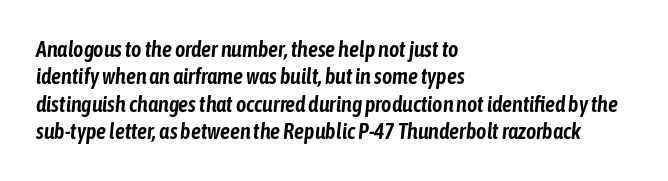
{"italic": "yes", "lean": "right", "slant_degrees": 6, "underline": "no", "align": "left", "line_spacing": "normal", "line_spacing_ratio": 1.25, "letter_spacing": "normal", "letter_spacing_em": 0.0, "glyph_px": 22}
